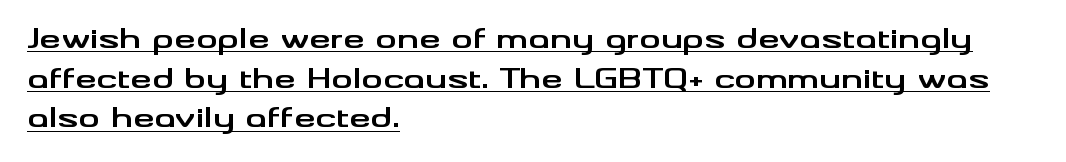
{"italic": "no", "bold": "yes", "underline": "yes", "align": "left", "line_spacing": "normal", "line_spacing_ratio": 1.47, "letter_spacing": "normal", "letter_spacing_em": 0.0, "glyph_px": 27}
